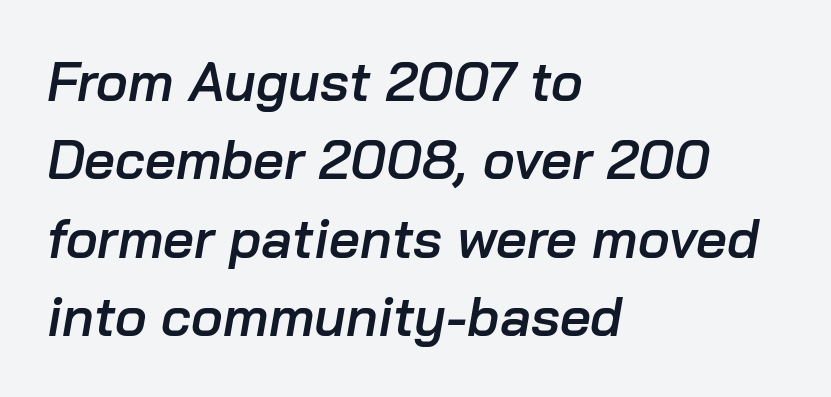
The image shows 54 px semibold type, italic (leaning right); set left-aligned, normal line spacing (1.45x), normal letter spacing, not underlined; low stroke contrast and a medium x-height.
